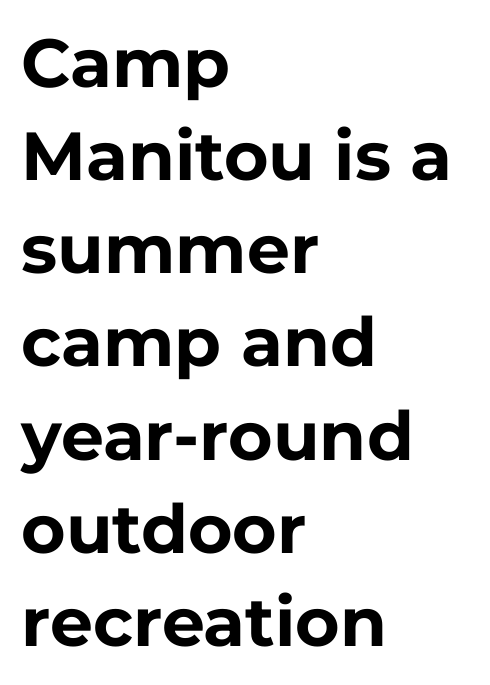
The image shows 68 px bold sans-serif type, upright; set left-aligned, normal line spacing (1.37x), normal letter spacing, not underlined; low stroke contrast and a medium x-height.
